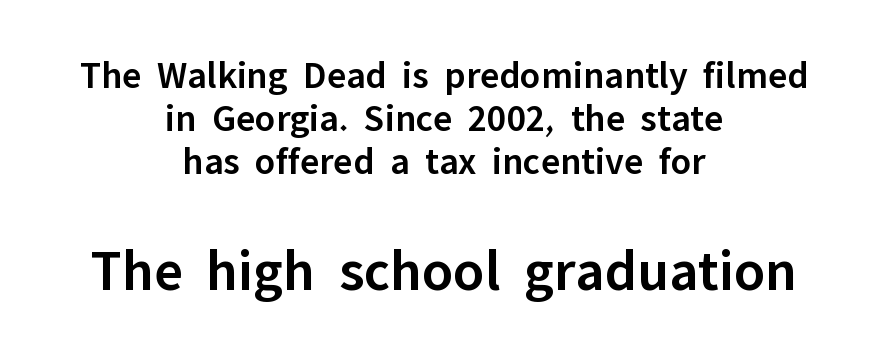
The image shows 59 px semibold sans-serif type, upright; set centered, tight line spacing (1.1x), normal letter spacing, not underlined; the second (bottom) block is 1.51x larger; low stroke contrast and a medium x-height.
